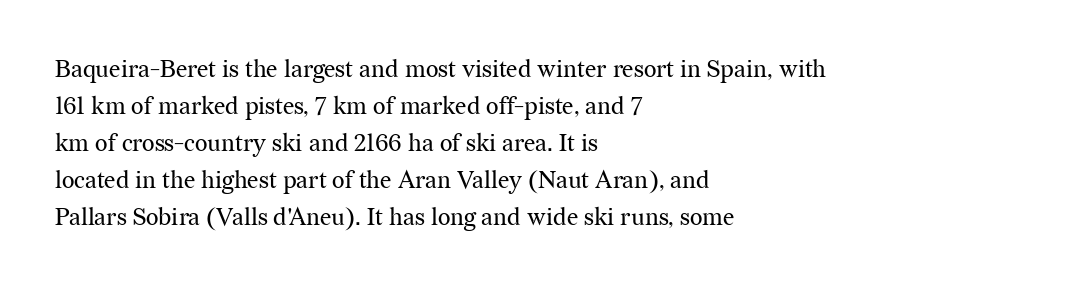
{"italic": "no", "bold": "no", "underline": "no", "align": "left", "line_spacing": "normal", "line_spacing_ratio": 1.54, "letter_spacing": "normal", "letter_spacing_em": 0.0, "glyph_px": 24}
